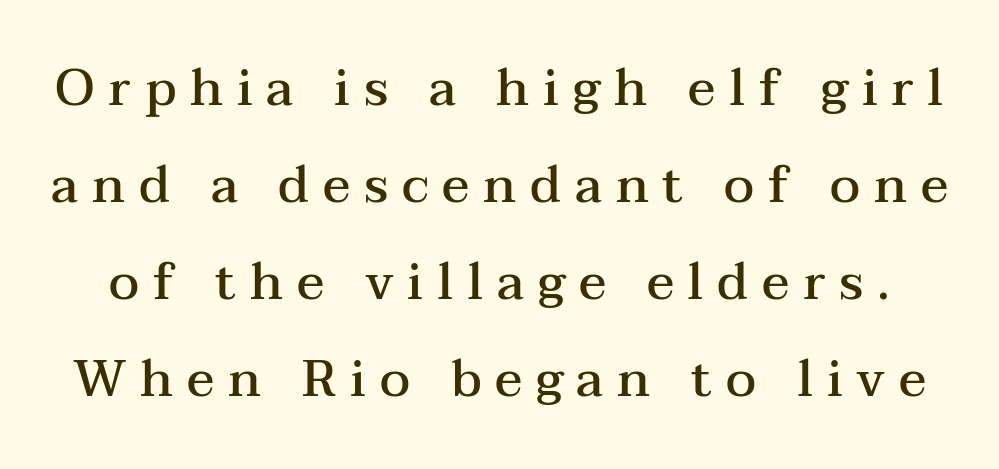
The image shows 51 px semibold, wide serif type, upright; set loose line spacing (1.9x), unusually wide letter spacing (+0.27 em), not underlined; medium stroke contrast and a medium x-height.
